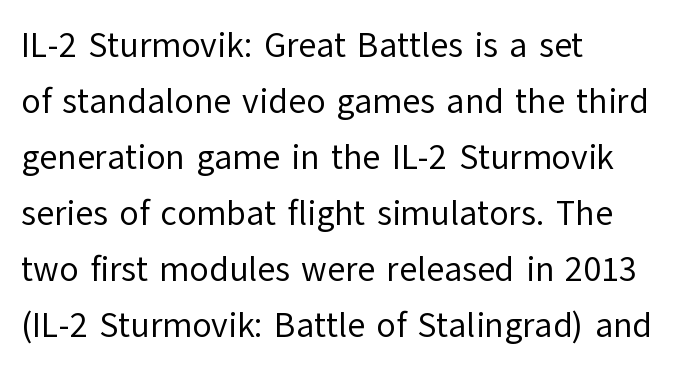
Horizontally, the lines are justified to the leading edge only. Does extra space separate the letters? No, they use regular spacing. When letters stand straight like this, we call the style roman or upright. The weight tops out at a normal text grade.
